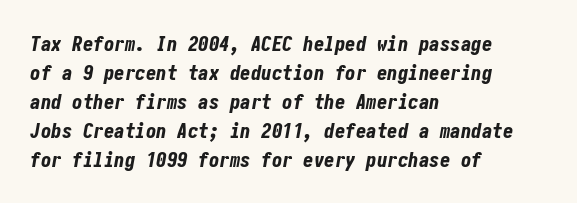
Q: Is the text bold? A: Yes.
Q: Is the text italic (slanted)? A: Yes, it leans right by about 10 degrees.
Q: Is the text underlined? A: No.
Q: How is the paragraph aligned? A: Left-aligned.
Q: Is the spacing between letters normal or unusually wide? A: Normal.
Q: Is the spacing between lines tight, normal or loose? A: Normal.
